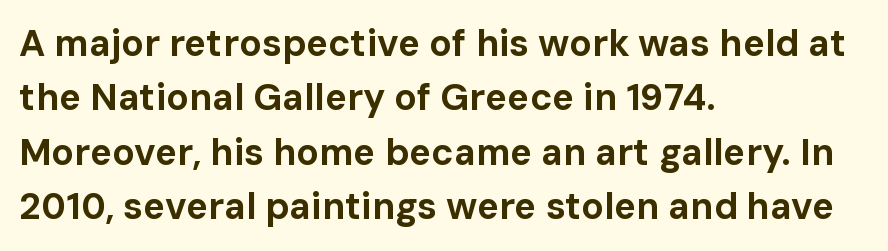
Q: Is the text bold? A: Yes.
Q: Is the text italic (slanted)? A: No, it is upright.
Q: Is the typeface a serif or a sans-serif typeface? A: Sans-serif.
Q: Is the text underlined? A: No.
Q: How is the paragraph aligned? A: Left-aligned.
Q: Is the spacing between letters normal or unusually wide? A: Normal.
Q: Is the spacing between lines tight, normal or loose? A: Normal.
Q: Width (condensed, normal, or wide)? A: Normal.
Q: Stroke contrast? A: Low.
Q: x-height? A: Medium.
Q: Monospaced? A: No.
